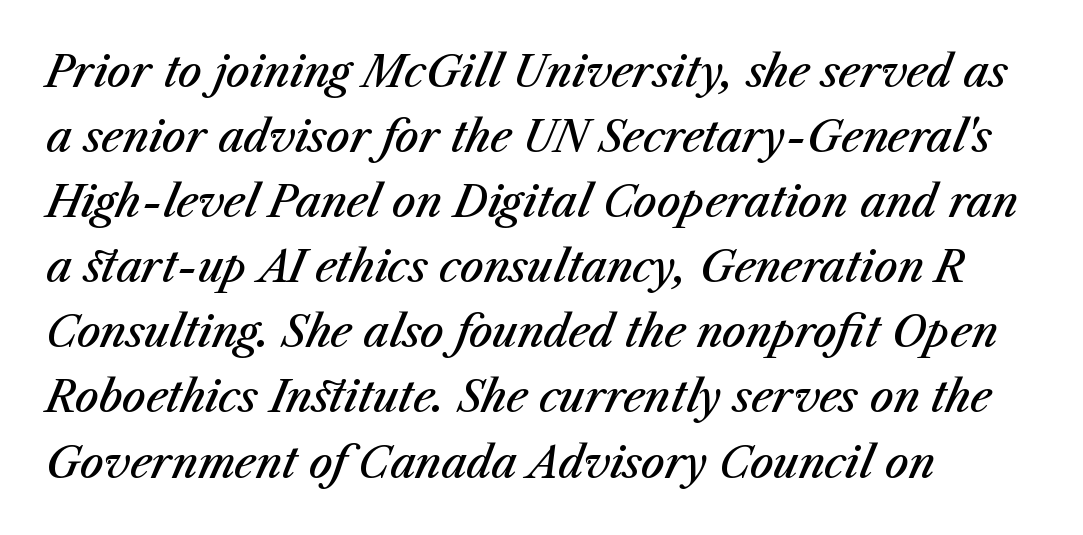
{"italic": "yes", "lean": "right", "slant_degrees": 23, "bold": "semi", "weight": "semibold", "width": "normal", "stroke_contrast": "medium", "x_height": "medium", "monospaced": "no", "underline": "no", "align": "left", "line_spacing": "normal", "line_spacing_ratio": 1.55, "letter_spacing": "normal", "letter_spacing_em": 0.0, "glyph_px": 42}
